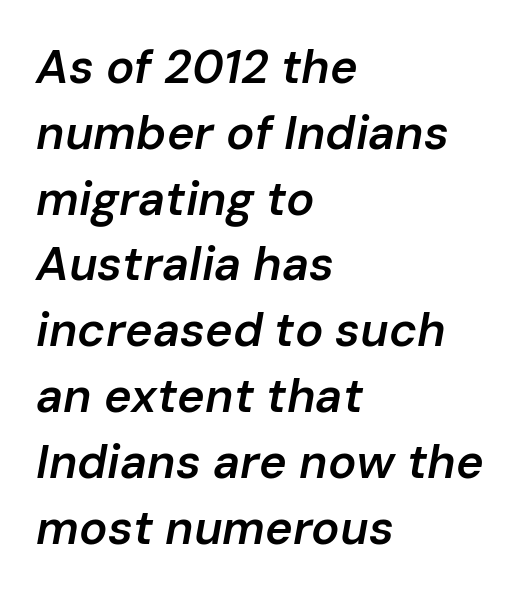
{"italic": "yes", "lean": "right", "slant_degrees": 10, "bold": "semi", "weight": "semibold", "width": "normal", "stroke_contrast": "low", "x_height": "medium", "monospaced": "no", "underline": "no", "align": "left", "line_spacing": "normal", "line_spacing_ratio": 1.4, "letter_spacing": "normal", "letter_spacing_em": 0.0, "glyph_px": 47}
